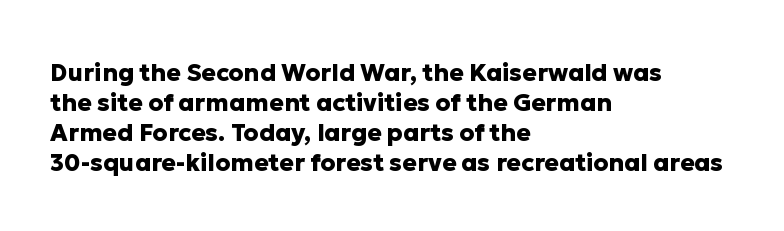
{"italic": "no", "bold": "yes", "underline": "no", "align": "left", "line_spacing": "normal", "line_spacing_ratio": 1.25, "letter_spacing": "normal", "letter_spacing_em": 0.0, "glyph_px": 24}
